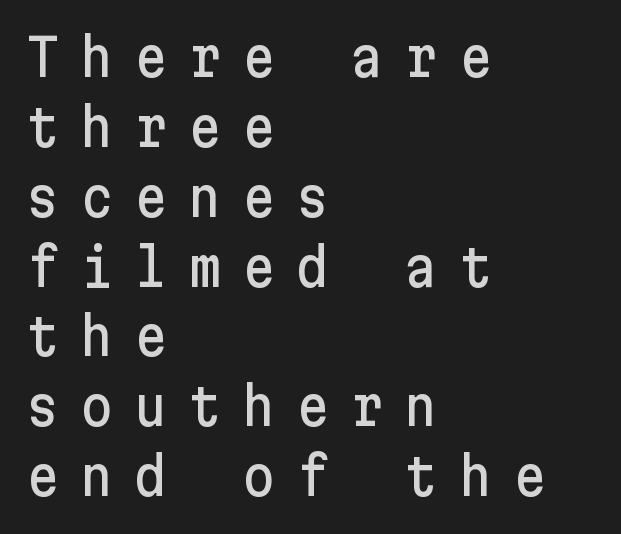
{"serif": "no", "italic": "no", "width": "normal", "stroke_contrast": "low", "x_height": "medium", "underline": "no", "align": "left", "line_spacing": "normal", "line_spacing_ratio": 1.37, "letter_spacing": "wide", "letter_spacing_em": 0.41, "glyph_px": 51}
